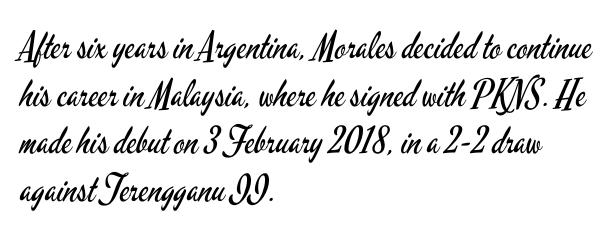
The image shows 37 px regular-weight, condensed sans-serif type; set left-aligned, normal line spacing (1.29x), normal letter spacing, not underlined; low stroke contrast and a small x-height.
